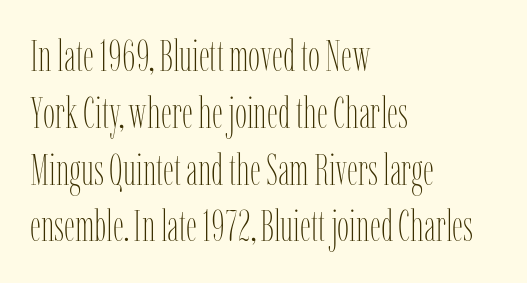
The space directly below the letters is spotless. Each line starts at the same left margin while the right side varies. Normally led — the rows are evenly, conventionally spaced. The typesetting does not lean heavy: it is not bold. If you drew a line through each stem, it would be perfectly vertical.
